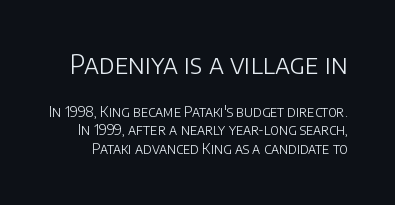
Q: Is the text bold? A: No.
Q: Is the text italic (slanted)? A: No, it is upright.
Q: Is the text underlined? A: No.
Q: Is the spacing between letters normal or unusually wide? A: Normal.
Q: Is the spacing between lines tight, normal or loose? A: Normal.
Q: Which block of text is set in a larger size, the first (top) or the second (bottom)? A: The first (top) one.
